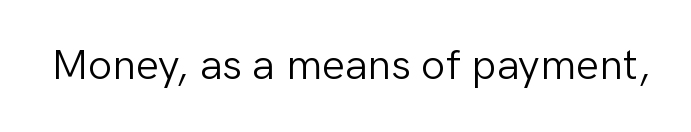
Q: Is the text bold? A: No.
Q: Is the text italic (slanted)? A: No, it is upright.
Q: Is the typeface a serif or a sans-serif typeface? A: Sans-serif.
Q: Is the text underlined? A: No.
Q: Is the spacing between letters normal or unusually wide? A: Normal.
Q: Width (condensed, normal, or wide)? A: Normal.
Q: Stroke contrast? A: Low.
Q: x-height? A: Medium.
Q: Monospaced? A: No.
